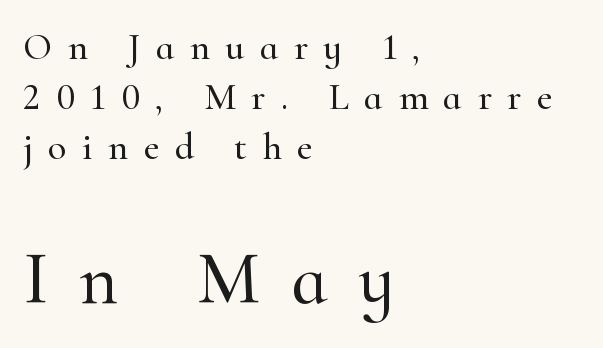
Between one letter and the next there's a generous, obvious gap. The axis of the letterforms is exactly vertical. Horizontally, the lines are justified to the leading edge only. The zone under the glyphs is completely vacant. The passage shown begins with its smaller block and ends with its larger one.
